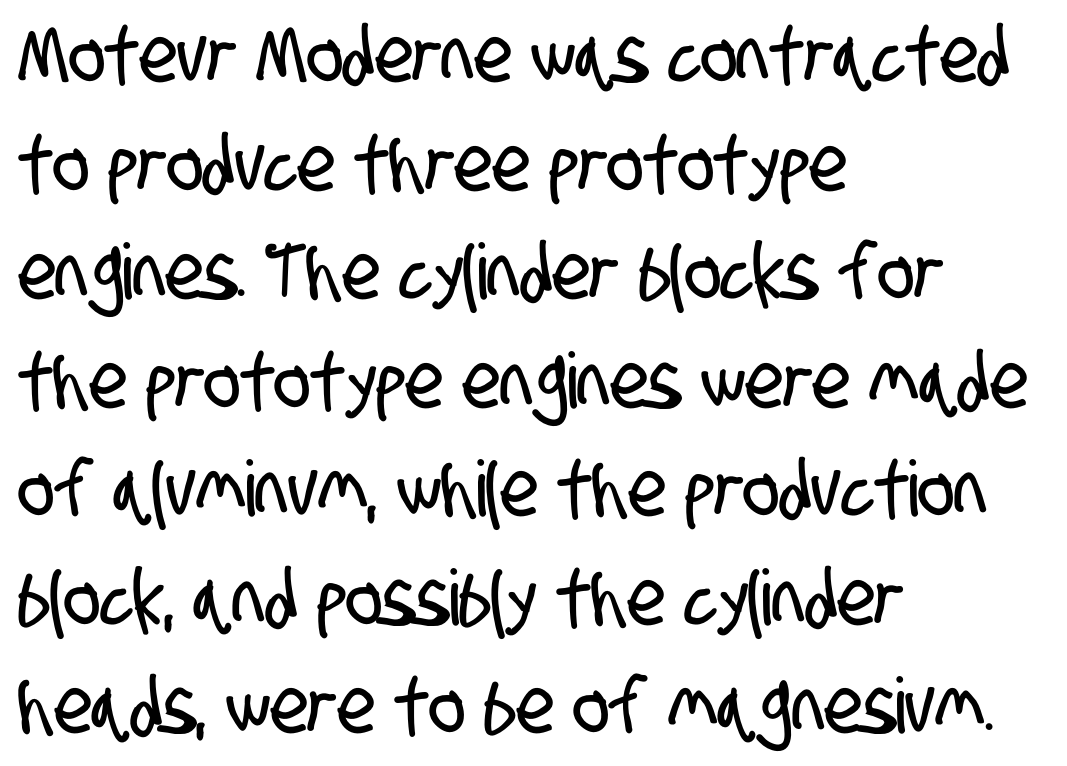
The image shows 77 px condensed sans-serif type; set left-aligned, normal line spacing (1.41x), normal letter spacing, not underlined; low stroke contrast and a large x-height.
